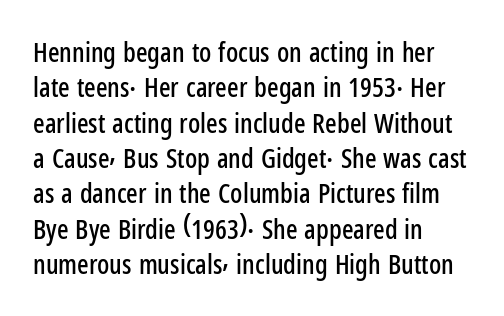
Interline gaps are of average width in this sample. The axis of the letterforms is exactly vertical. Casual observation: everything's shoved over to the left. These lines keep a tight, regular rhythm from letter to letter. Unmarked baselines from the first word to the last.
